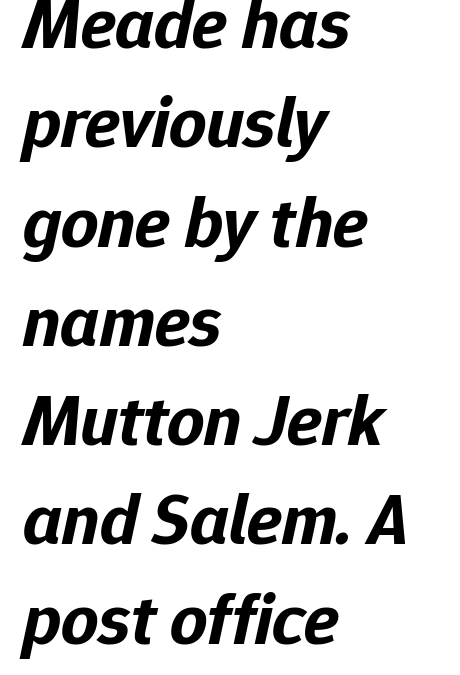
Is the letter spacing exaggerated? No — it looks like the ordinary default. The strip under each line holds only bare page. Looks like regular typesetting: each glyph gets only the width it needs. If you measured baseline to baseline, you'd find a middling distance. This rendering uses left alignment, leaving the right contour irregular. Its strokes are broad and dark, the hallmark of bold type.
